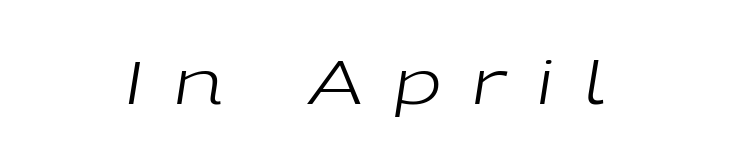
This is not heavy type; no bold has been used. The passage shown has open, widely tracked lettering throughout. Nobody drew a line under any word here. The face used here is proportionally spaced, like ordinary book or web type.
